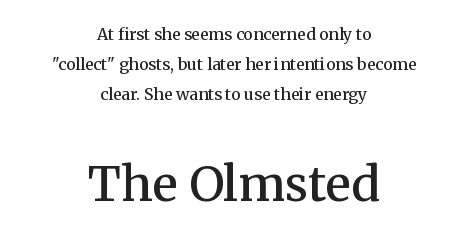
The image shows 48 px semibold serif type, upright; set centered, line spacing 1.89x, normal letter spacing, not underlined; the second (bottom) block is 3.0x larger; medium stroke contrast and a medium x-height.
